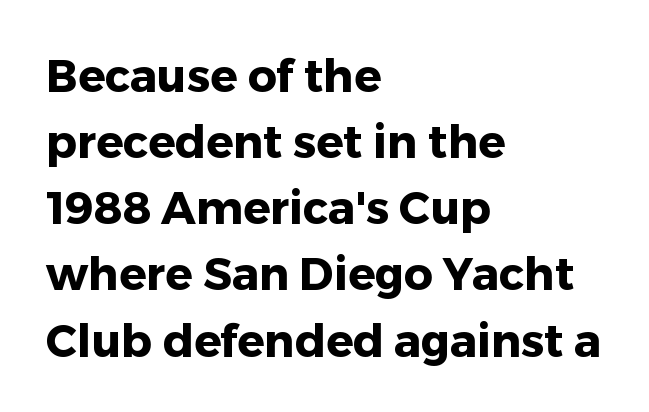
Is this a sans? Yes — the strokes have no serifs. Quick note: interline space is typical. Each line starts at the same left margin while the right side varies. The strip under each line holds only bare page. In terms of weight, the rendering is a true, heavy bold. You could call the tracking neutral — neither tight nor loose.
